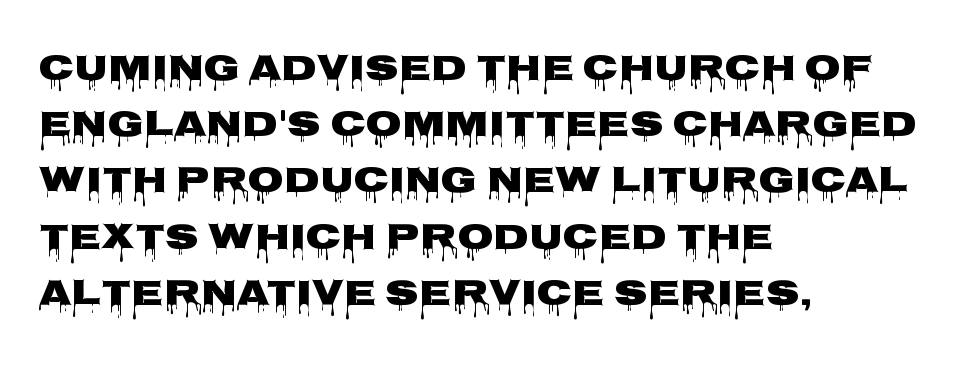
Evenly set lines give the paragraph a standard silhouette. A typesetter would call this zero additional tracking. The letters carry no serifs — their stems end cleanly without finishing strokes. Does the copy run flush right? No — it runs flush left. The specimen omits any rule beneath the text block's lines.
